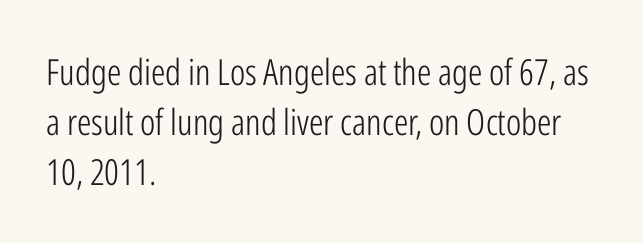
Q: Is the text bold? A: No.
Q: Is the text italic (slanted)? A: No, it is upright.
Q: Is the typeface a serif or a sans-serif typeface? A: Sans-serif.
Q: Is the text underlined? A: No.
Q: How is the paragraph aligned? A: Left-aligned.
Q: Is the spacing between letters normal or unusually wide? A: Normal.
Q: Is the spacing between lines tight, normal or loose? A: Normal.
Q: Width (condensed, normal, or wide)? A: Condensed.
Q: Stroke contrast? A: Low.
Q: x-height? A: Medium.
Q: Monospaced? A: No.
